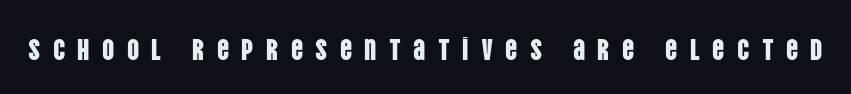
Q: Is the text italic (slanted)? A: No, it is upright.
Q: Is the typeface a serif or a sans-serif typeface? A: Sans-serif.
Q: Is the text underlined? A: No.
Q: Is the spacing between letters normal or unusually wide? A: Unusually wide.
Q: Width (condensed, normal, or wide)? A: Condensed.
Q: Stroke contrast? A: Low.
Q: x-height? A: Large.
Q: Monospaced? A: No.
